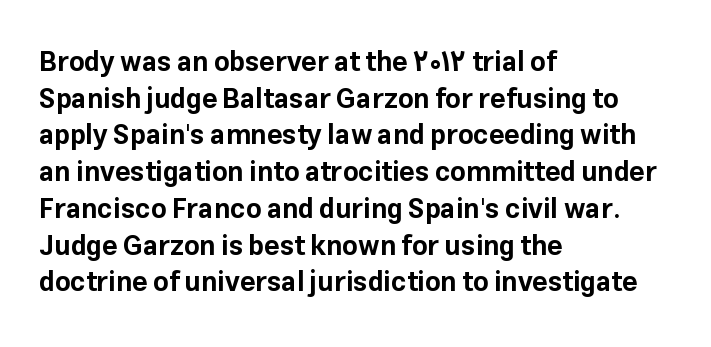
Casual observation: everything's shoved over to the left. Look at the tracking — it's just the regular setting, nothing added. The rendering uses a moderate line-height, typical for paragraphs. Decoration check: the copy has no underline. The face used here has the dense, thick strokes of a bold. The typography opts for an upright posture over an oblique one.
